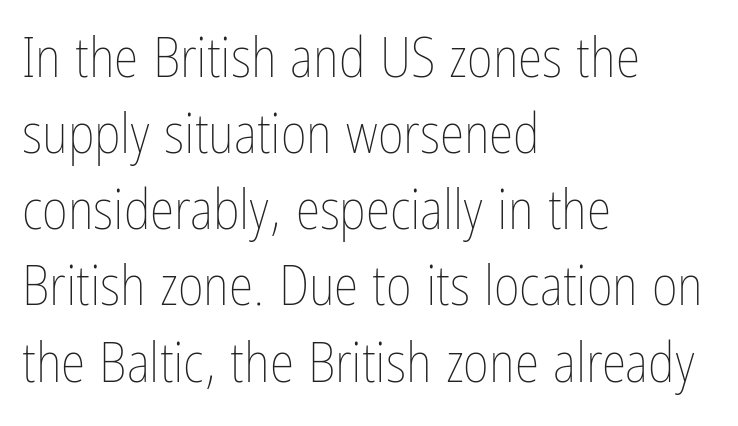
If you drew a ruler down the left edge, every line would touch it. Is there much room between lines? A standard amount, neither cramped nor airy. This is the regular roman posture of the typeface. The rendering uses natural spacing where letterforms have individual widths.
